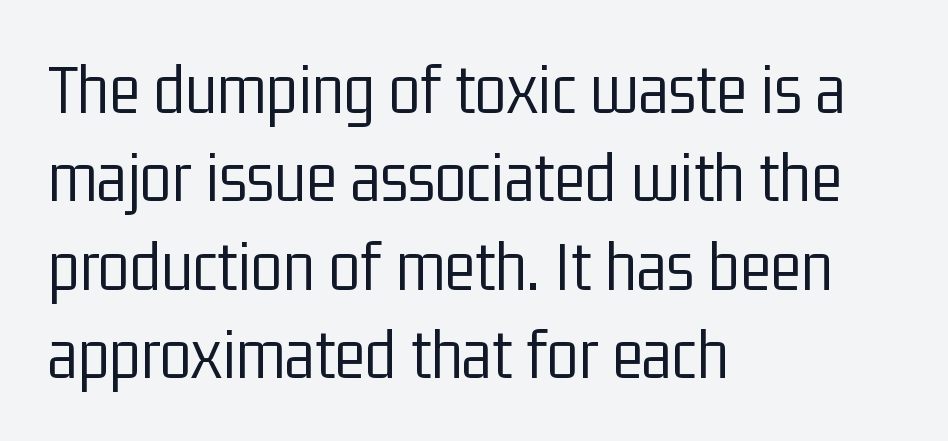
{"serif": "no", "italic": "no", "bold": "no", "weight": "light", "width": "condensed", "stroke_contrast": "low", "x_height": "medium", "monospaced": "no", "underline": "no", "align": "left", "line_spacing_ratio": 1.21, "letter_spacing": "normal", "letter_spacing_em": 0.0, "glyph_px": 73}
